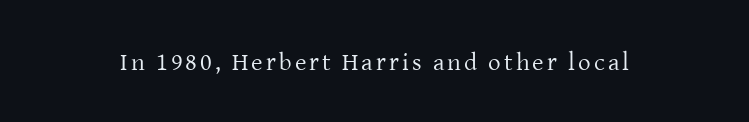
{"italic": "no", "bold": "no", "underline": "no", "glyph_px": 25}
